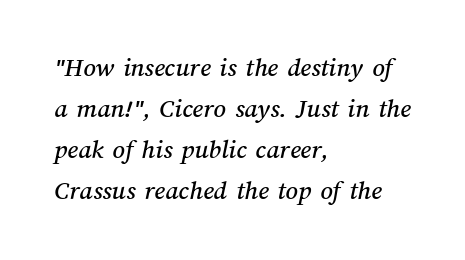
The image shows 27 px text type; set left-aligned, normal line spacing (1.52x), normal letter spacing, not underlined.
